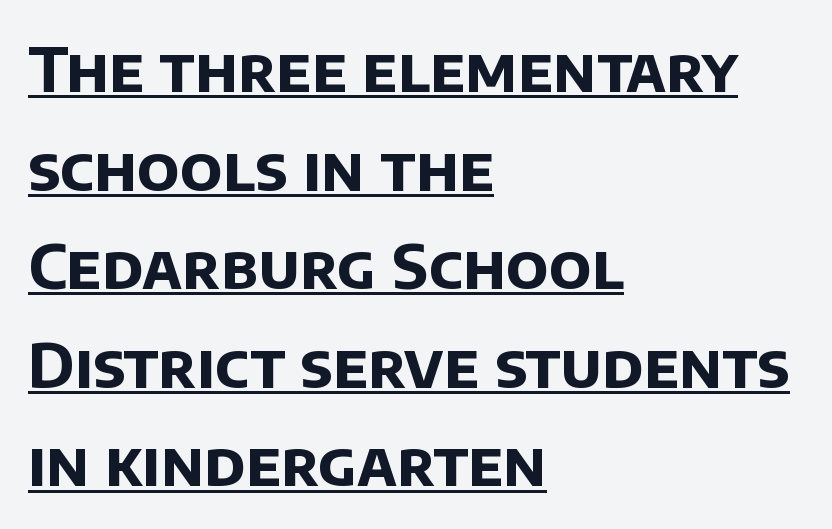
Q: Is the text bold? A: Yes.
Q: Is the typeface a serif or a sans-serif typeface? A: Sans-serif.
Q: Is the text underlined? A: Yes.
Q: How is the paragraph aligned? A: Left-aligned.
Q: Is the spacing between letters normal or unusually wide? A: Normal.
Q: Is the spacing between lines tight, normal or loose? A: Normal.
Q: Width (condensed, normal, or wide)? A: Normal.
Q: Stroke contrast? A: Low.
Q: x-height? A: Large.
Q: Monospaced? A: No.
